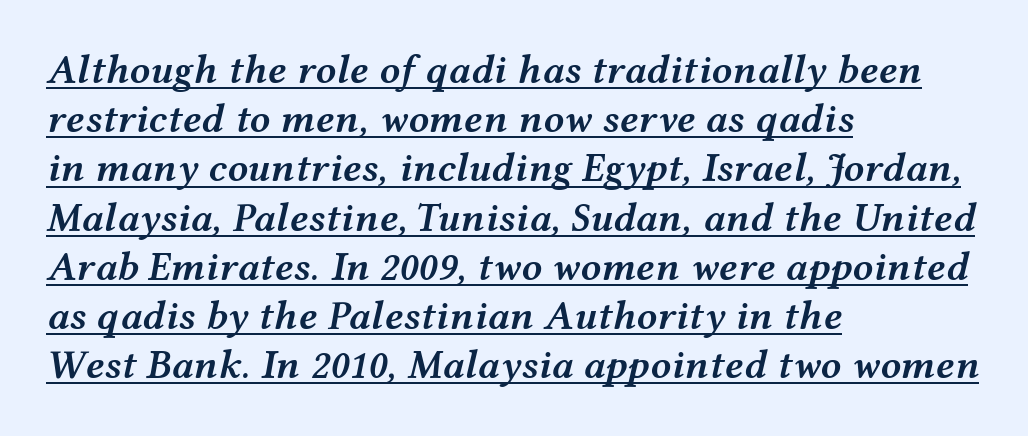
Q: Is the text bold? A: Semi-bold.
Q: Is the text italic (slanted)? A: Yes, it leans right by about 12 degrees.
Q: Is the text underlined? A: Yes.
Q: How is the paragraph aligned? A: Left-aligned.
Q: Is the spacing between letters normal or unusually wide? A: Normal.
Q: Width (condensed, normal, or wide)? A: Wide.
Q: Stroke contrast? A: Medium.
Q: x-height? A: Medium.
Q: Monospaced? A: No.
